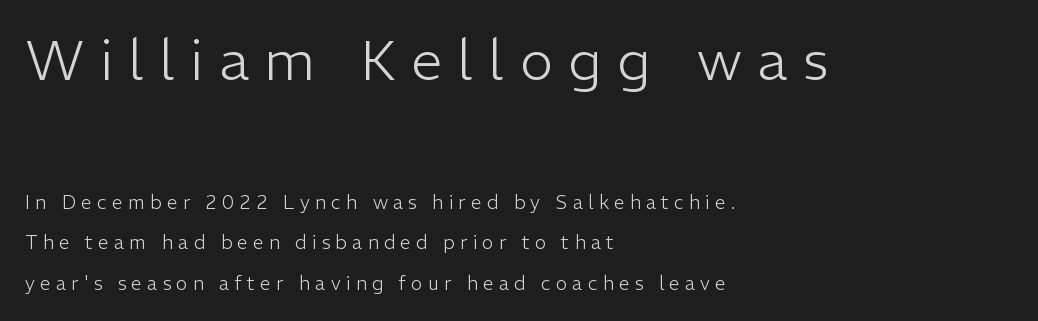
{"serif": "no", "italic": "no", "bold": "no", "weight": "light", "width": "normal", "stroke_contrast": "low", "x_height": "medium", "monospaced": "no", "underline": "no", "align": "left", "line_spacing": "loose", "line_spacing_ratio": 2.14, "letter_spacing": "wide", "letter_spacing_em": 0.28, "larger_block": "first", "size_ratio": 2.95, "glyph_px": 56}
